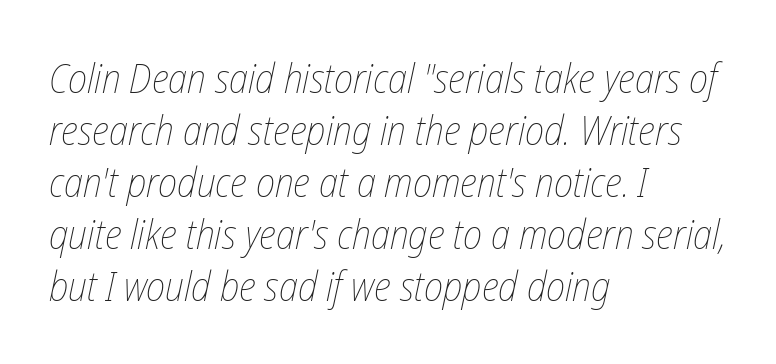
The image shows 41 px thin, condensed type, italic (leaning right); set left-aligned, normal line spacing (1.27x), normal letter spacing, not underlined; low stroke contrast and a medium x-height.
